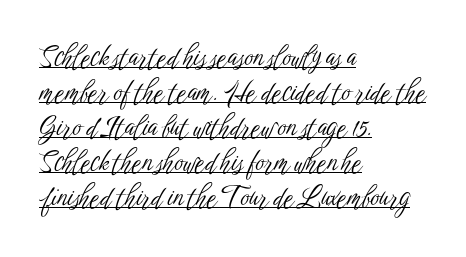
The image shows 27 px text type; set left-aligned, normal line spacing (1.3x), normal letter spacing, underlined.
